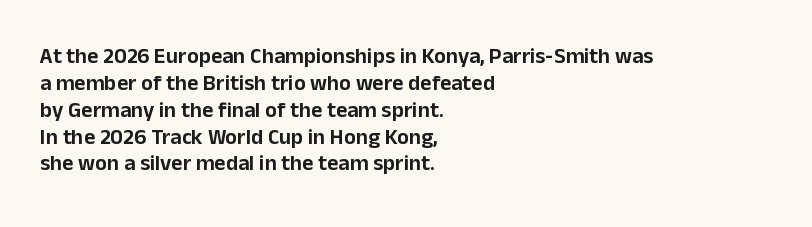
The image shows 22 px text type, upright; set left-aligned, line spacing 1.22x, normal letter spacing, not underlined.
